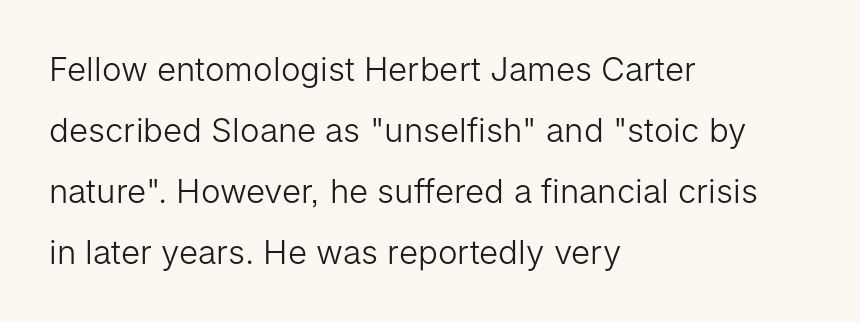
Q: Is the text bold? A: No.
Q: Is the text italic (slanted)? A: No, it is upright.
Q: Is the typeface a serif or a sans-serif typeface? A: Sans-serif.
Q: Is the text underlined? A: No.
Q: How is the paragraph aligned? A: Left-aligned.
Q: Is the spacing between letters normal or unusually wide? A: Normal.
Q: Width (condensed, normal, or wide)? A: Normal.
Q: Stroke contrast? A: Low.
Q: x-height? A: Medium.
Q: Monospaced? A: No.
